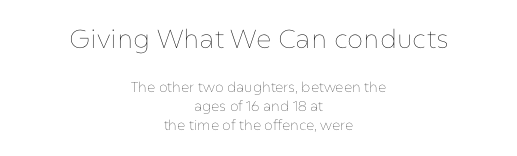
Glance below the letters and you will spot only blank space. These two chunks differ in scale, with the top chunk taking the larger measure. Horizontal alignment here is central, giving a formal, balanced look. Is the stroke heavy? The answer is a plain regular-or-lighter. Tracking here is standard; glyphs follow each other at the usual distance.
